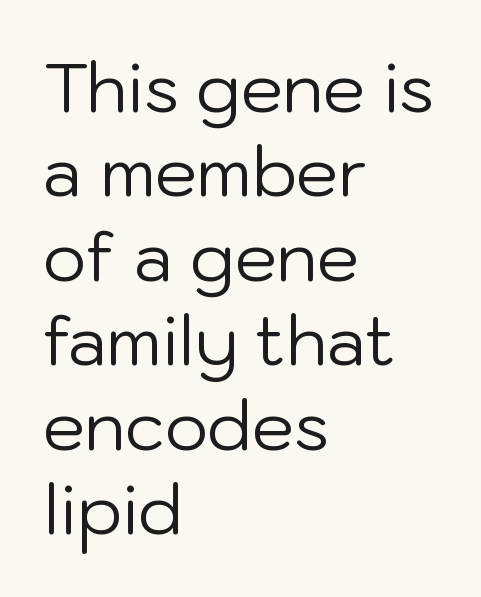
Q: Is the text bold? A: No.
Q: Is the text italic (slanted)? A: No, it is upright.
Q: Is the typeface a serif or a sans-serif typeface? A: Sans-serif.
Q: Is the text underlined? A: No.
Q: How is the paragraph aligned? A: Left-aligned.
Q: Is the spacing between letters normal or unusually wide? A: Normal.
Q: Is the spacing between lines tight, normal or loose? A: Normal.
Q: Width (condensed, normal, or wide)? A: Normal.
Q: Stroke contrast? A: Low.
Q: x-height? A: Medium.
Q: Monospaced? A: No.
